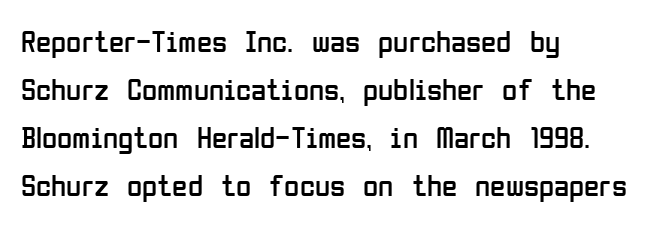
{"serif": "no", "italic": "no", "bold": "no", "weight": "regular", "width": "condensed", "stroke_contrast": "low", "x_height": "medium", "monospaced": "no", "underline": "no", "align": "left", "line_spacing": "normal", "line_spacing_ratio": 1.55, "letter_spacing": "normal", "letter_spacing_em": 0.0, "glyph_px": 31}
